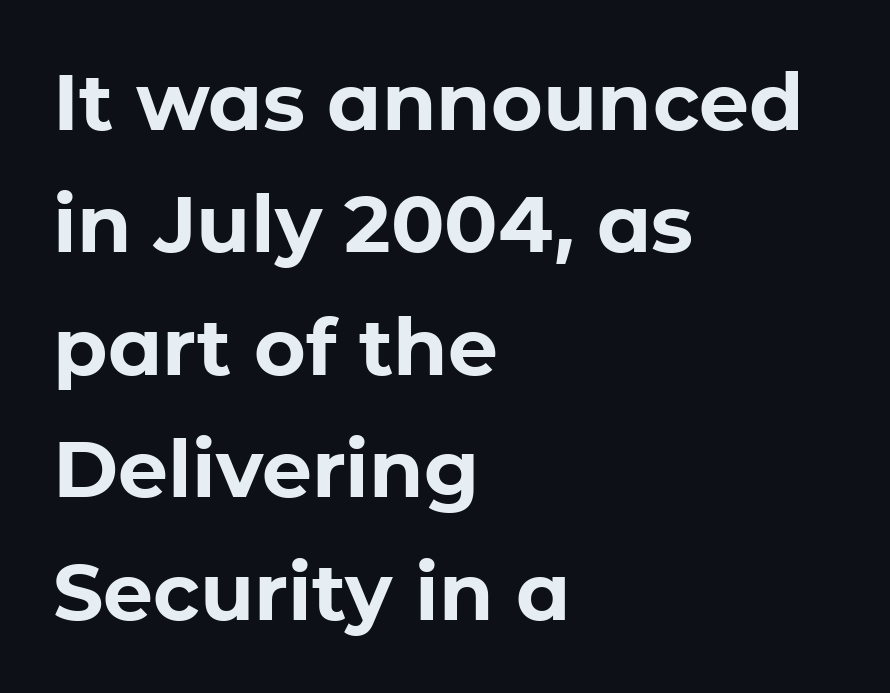
Q: Is the text bold? A: Yes.
Q: Is the text italic (slanted)? A: No, it is upright.
Q: Is the typeface a serif or a sans-serif typeface? A: Sans-serif.
Q: Is the text underlined? A: No.
Q: How is the paragraph aligned? A: Left-aligned.
Q: Is the spacing between letters normal or unusually wide? A: Normal.
Q: Is the spacing between lines tight, normal or loose? A: Normal.
Q: Width (condensed, normal, or wide)? A: Normal.
Q: Stroke contrast? A: Low.
Q: x-height? A: Medium.
Q: Monospaced? A: No.
